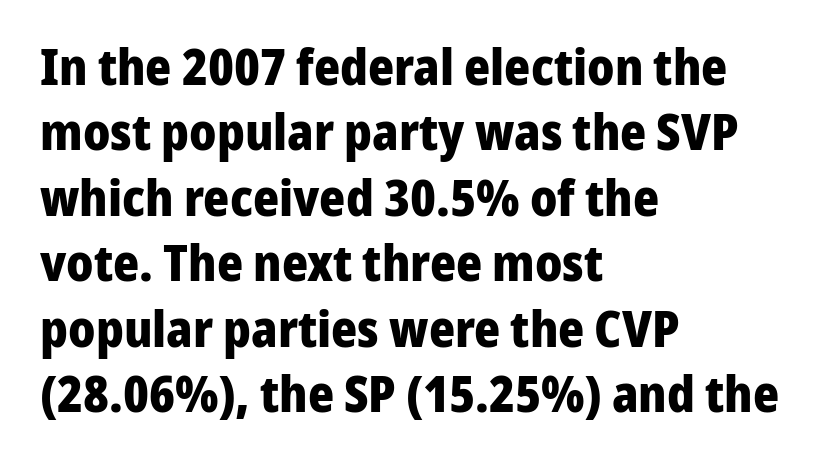
Q: Is the text bold? A: Yes.
Q: Is the text italic (slanted)? A: No, it is upright.
Q: Is the typeface a serif or a sans-serif typeface? A: Sans-serif.
Q: Is the text underlined? A: No.
Q: How is the paragraph aligned? A: Left-aligned.
Q: Is the spacing between letters normal or unusually wide? A: Normal.
Q: Is the spacing between lines tight, normal or loose? A: Normal.
Q: Width (condensed, normal, or wide)? A: Normal.
Q: Stroke contrast? A: Low.
Q: x-height? A: Medium.
Q: Monospaced? A: No.
